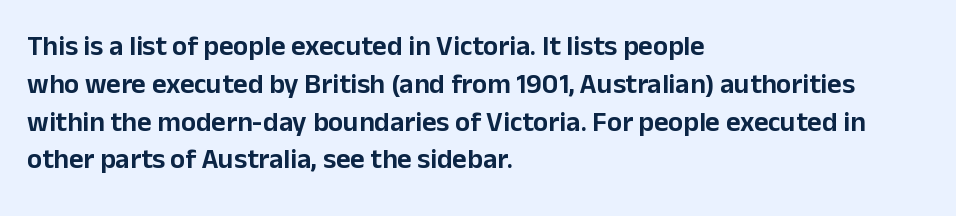
The image shows 28 px sans-serif type, upright; set left-aligned, normal line spacing (1.35x), normal letter spacing, not underlined; low stroke contrast and a medium x-height.
